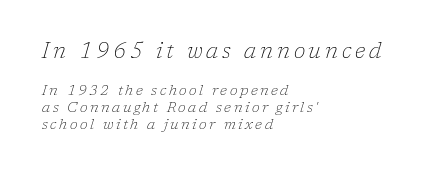
The image shows 21 px text type, italic (leaning right); set left-aligned, line spacing 1.2x, not underlined; the first (top) block is 1.5x larger.
